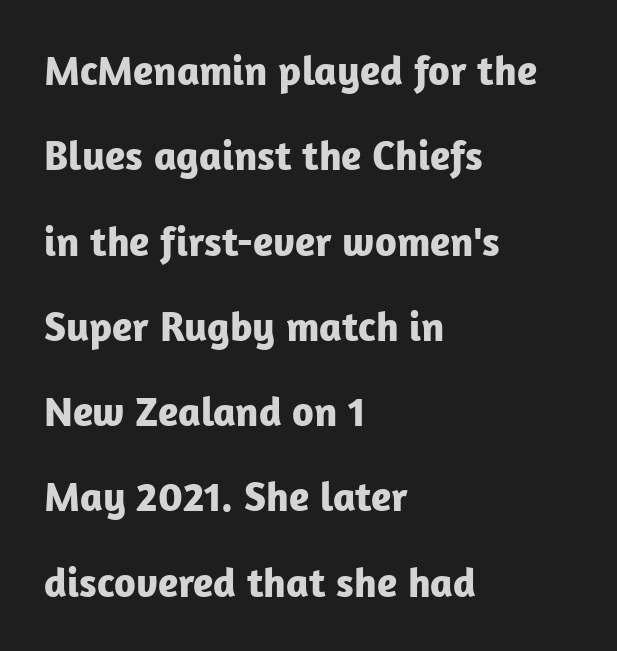
Q: Is the text bold? A: Yes.
Q: Is the text italic (slanted)? A: No, it is upright.
Q: Is the typeface a serif or a sans-serif typeface? A: Sans-serif.
Q: Is the text underlined? A: No.
Q: How is the paragraph aligned? A: Left-aligned.
Q: Is the spacing between letters normal or unusually wide? A: Normal.
Q: Is the spacing between lines tight, normal or loose? A: Loose.
Q: Width (condensed, normal, or wide)? A: Normal.
Q: Stroke contrast? A: Low.
Q: x-height? A: Medium.
Q: Monospaced? A: No.
